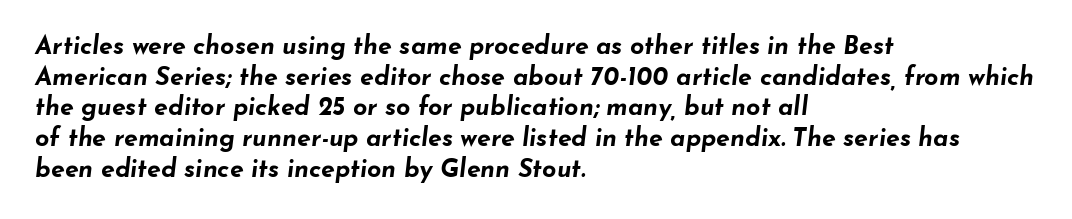
The letters are bold, with thick, heavy strokes. Nobody drew a line under any word here. A typesetter would call this zero additional tracking. Horizontal alignment here is leftward, the default for most running prose.
